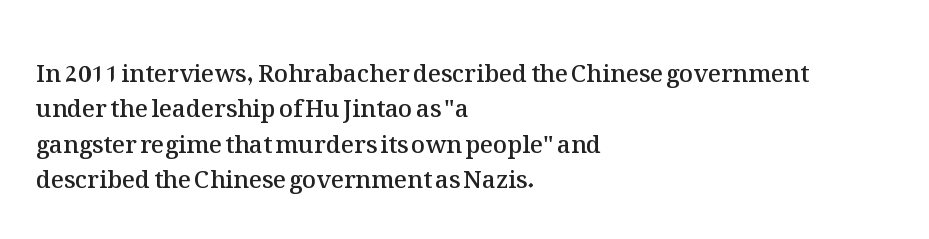
The image shows 24 px text type, upright; set left-aligned, normal line spacing (1.47x), normal letter spacing, not underlined.
